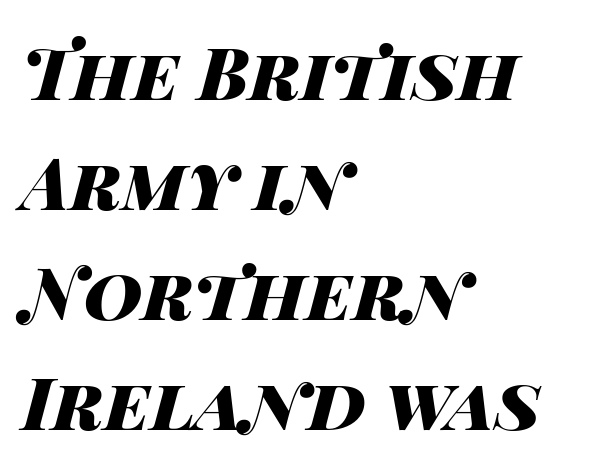
Q: Is the text bold? A: Yes.
Q: Is the text italic (slanted)? A: Yes, it leans right by about 14 degrees.
Q: Is the text underlined? A: No.
Q: How is the paragraph aligned? A: Left-aligned.
Q: Is the spacing between letters normal or unusually wide? A: Normal.
Q: Is the spacing between lines tight, normal or loose? A: Normal.
Q: Width (condensed, normal, or wide)? A: Wide.
Q: Stroke contrast? A: High.
Q: x-height? A: Large.
Q: Monospaced? A: No.
